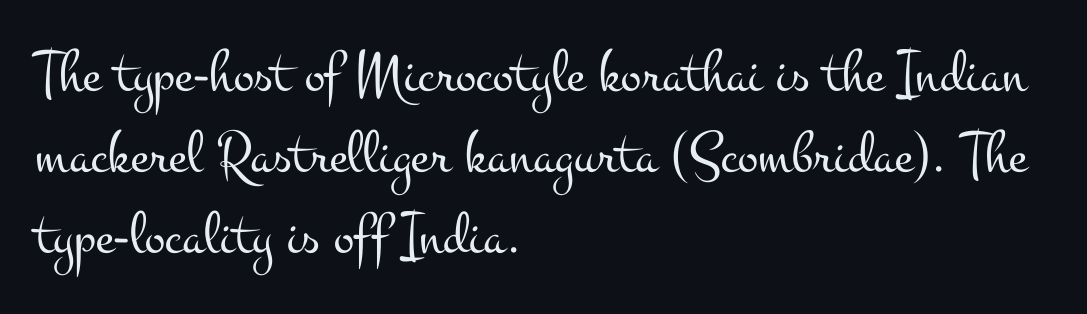
The image shows 61 px light, wide serif type; set left-aligned, normal line spacing (1.33x), normal letter spacing, not underlined; medium stroke contrast and a small x-height.
